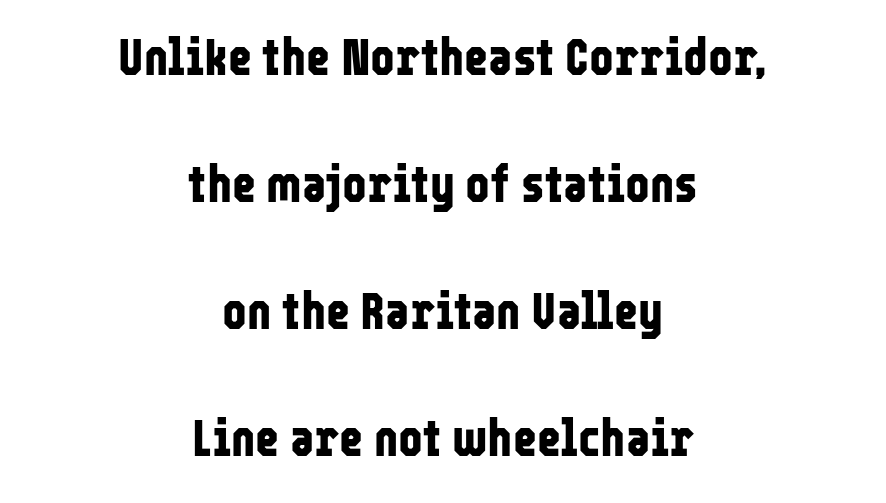
{"serif": "no", "italic": "no", "bold": "yes", "weight": "bold", "width": "condensed", "stroke_contrast": "low", "x_height": "medium", "monospaced": "no", "underline": "no", "align": "center", "line_spacing": "loose", "line_spacing_ratio": 2.44, "letter_spacing": "normal", "letter_spacing_em": 0.0, "glyph_px": 52}
